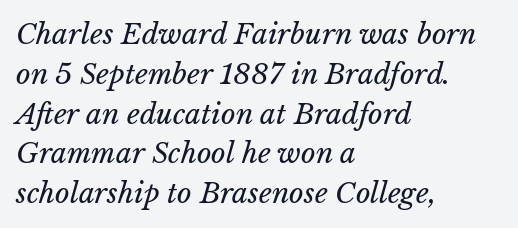
The type is set solid horizontally, with unmodified tracking. This sample is left-justified, so line endings fall wherever the words run out. Each letter keeps its own natural width here, so spacing adapts to shape. A typesetter would call this leading conventional body-copy spacing. Heft: none added — not bold. When letters slant like this, we call the style italic.
